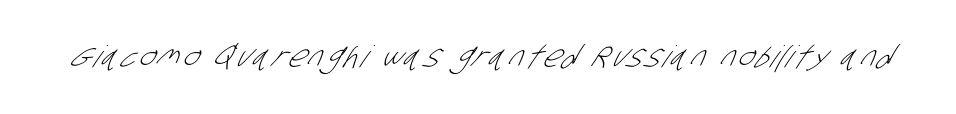
{"serif": "no", "bold": "no", "weight": "light", "width": "condensed", "stroke_contrast": "low", "x_height": "large", "monospaced": "no", "underline": "no", "glyph_px": 30}
